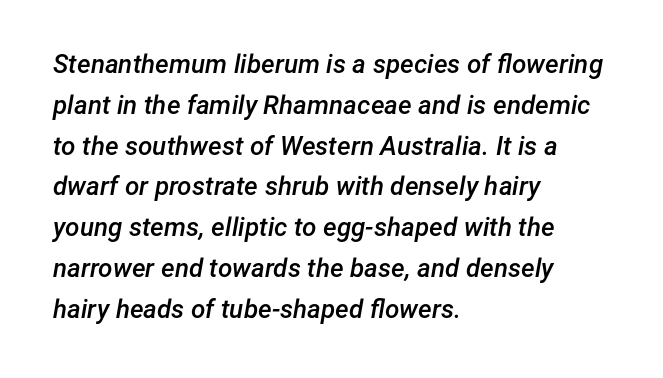
{"italic": "yes", "lean": "right", "slant_degrees": 12, "bold": "semi", "underline": "no", "align": "left", "line_spacing": "normal", "line_spacing_ratio": 1.57, "letter_spacing": "normal", "letter_spacing_em": 0.0, "glyph_px": 26}
